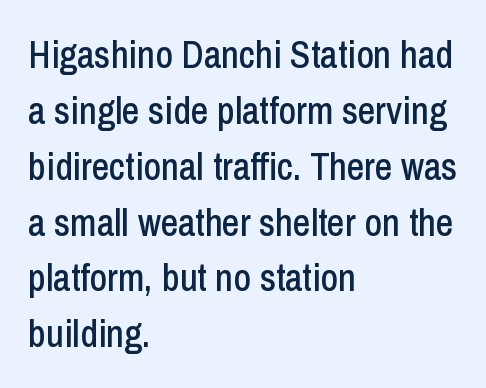
Visually the block forms a straight wall on the left and a jagged coastline on the right. Looks like regular typesetting: each glyph gets only the width it needs. The gap between lines stays unmarked. You can tell it's not italic because the verticals are truly vertical.
